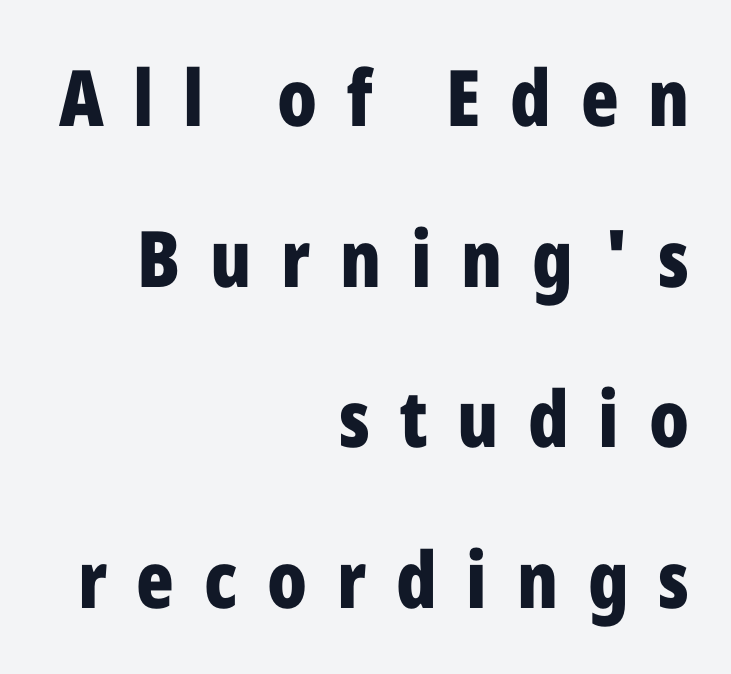
The image shows 78 px bold, condensed sans-serif type, upright; set right-aligned, loose line spacing (2.06x), unusually wide letter spacing (+0.38 em), not underlined; low stroke contrast and a medium x-height.
